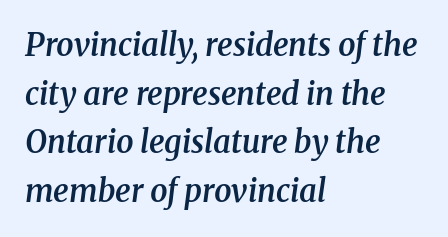
Q: Is the text bold? A: Semi-bold.
Q: Is the text italic (slanted)? A: Yes, it leans right by about 8 degrees.
Q: Is the typeface a serif or a sans-serif typeface? A: Serif.
Q: Is the text underlined? A: No.
Q: How is the paragraph aligned? A: Left-aligned.
Q: Is the spacing between letters normal or unusually wide? A: Normal.
Q: Is the spacing between lines tight, normal or loose? A: Normal.
Q: Width (condensed, normal, or wide)? A: Normal.
Q: Stroke contrast? A: Medium.
Q: x-height? A: Medium.
Q: Monospaced? A: No.
